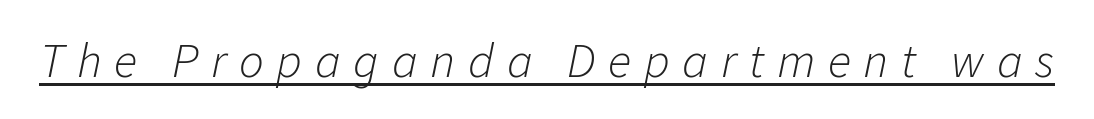
The image shows 49 px light type, italic (leaning right); set unusually wide letter spacing (+0.26 em), underlined; low stroke contrast and a medium x-height.
